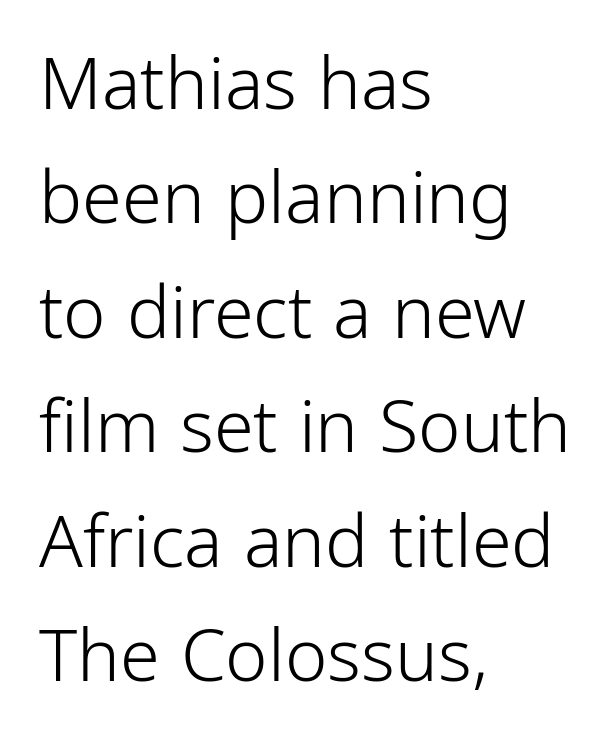
The image shows 72 px light, condensed sans-serif type, upright; set left-aligned, normal line spacing (1.59x), normal letter spacing, not underlined; low stroke contrast and a medium x-height.
